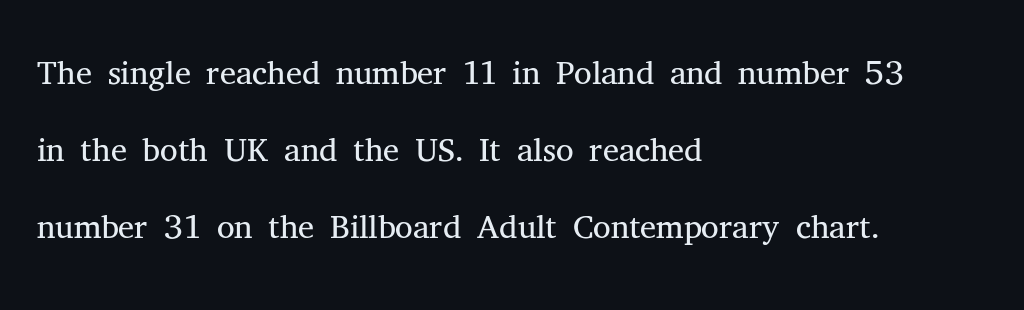
The image shows 50 px light serif type, upright; set left-aligned, normal line spacing (1.54x), normal letter spacing, not underlined; medium stroke contrast and a medium x-height.
